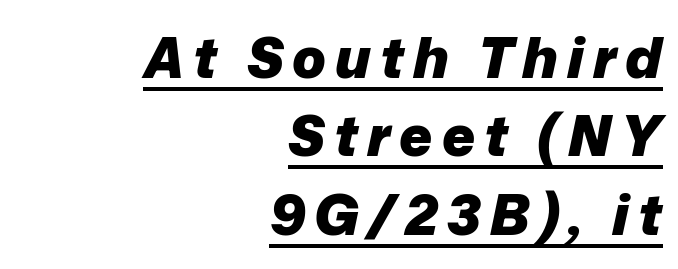
These characters rest on top of a visible drawn line. Every row of glyphs terminates at an identical x-position on the right. Compared with an ordinary text face, these strokes are far heavier — a full bold. Varying glyph widths throughout — classic text-font behaviour. Does the leading feel generous? No, just average. You can tell it's italic because the verticals aren't actually vertical.
